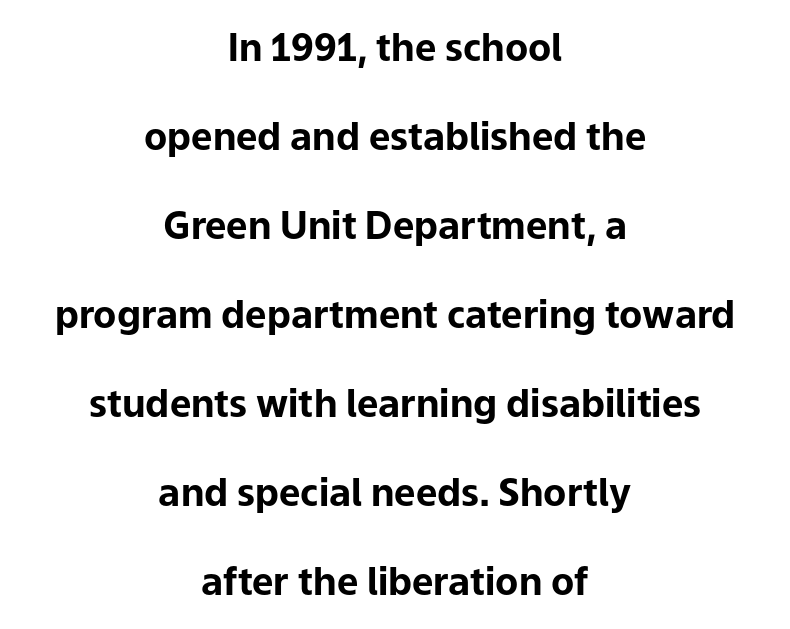
The image shows 38 px bold sans-serif type, upright; set centered, loose line spacing (2.34x), normal letter spacing, not underlined; low stroke contrast and a medium x-height.
